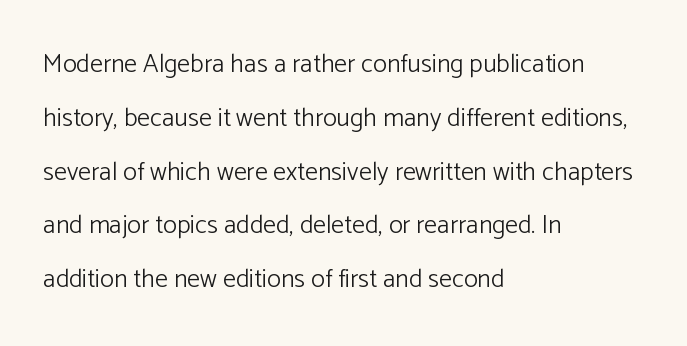
The image shows 26 px text type, upright; set left-aligned, loose line spacing (2.07x), normal letter spacing, not underlined.
